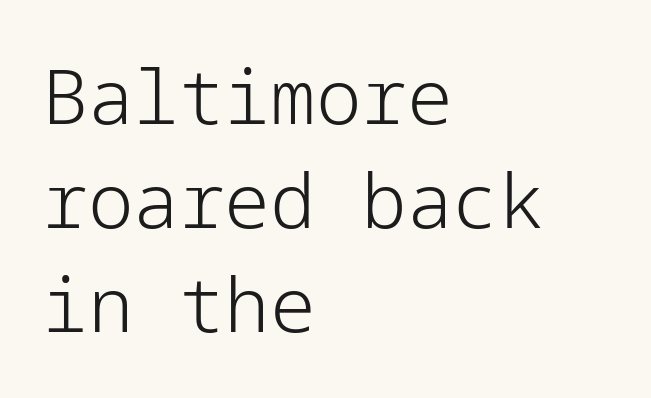
Q: Is the text bold? A: No.
Q: Is the text italic (slanted)? A: No, it is upright.
Q: Is the typeface a serif or a sans-serif typeface? A: Sans-serif.
Q: Is the text underlined? A: No.
Q: How is the paragraph aligned? A: Left-aligned.
Q: Is the spacing between letters normal or unusually wide? A: Normal.
Q: Is the spacing between lines tight, normal or loose? A: Normal.
Q: Width (condensed, normal, or wide)? A: Normal.
Q: Stroke contrast? A: Low.
Q: x-height? A: Medium.
